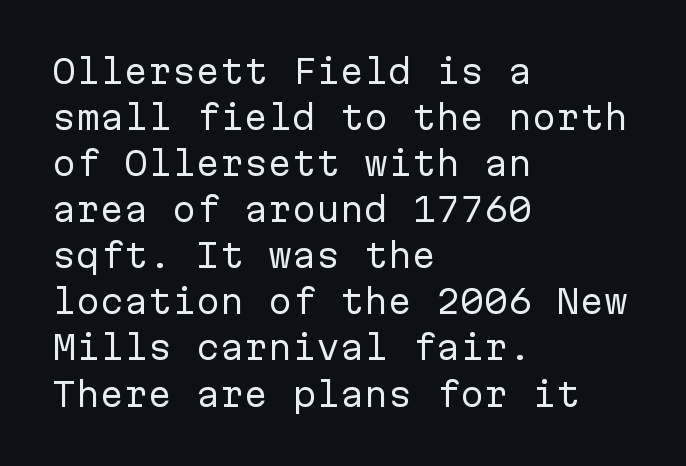
Q: Is the text bold? A: No.
Q: Is the text italic (slanted)? A: No, it is upright.
Q: Is the typeface a serif or a sans-serif typeface? A: Sans-serif.
Q: Is the text underlined? A: No.
Q: How is the paragraph aligned? A: Left-aligned.
Q: Is the spacing between letters normal or unusually wide? A: Normal.
Q: Is the spacing between lines tight, normal or loose? A: Normal.
Q: Width (condensed, normal, or wide)? A: Normal.
Q: Stroke contrast? A: Low.
Q: x-height? A: Medium.
Q: Monospaced? A: Yes.
